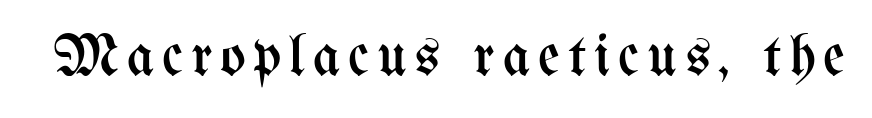
{"italic": "no", "bold": "no", "weight": "regular", "width": "condensed", "stroke_contrast": "medium", "x_height": "medium", "monospaced": "no", "underline": "no", "glyph_px": 60}
